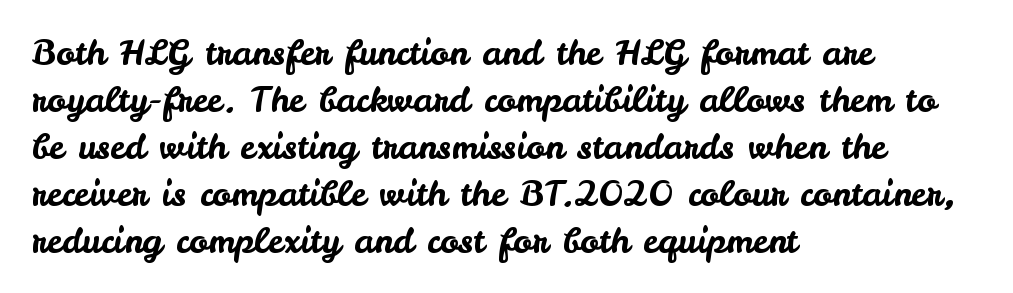
The block of text has a typical density, with ordinary space between rows. Unlike a traditional serif, this face leaves its strokes unadorned. The setting favours the left margin, as ordinary paragraphs usually do. Anything drawn beneath the words? Only blank space.
